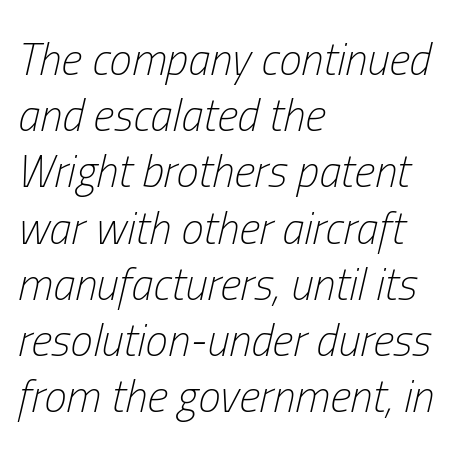
Q: Is the text bold? A: No.
Q: Is the text italic (slanted)? A: Yes, it leans right by about 13 degrees.
Q: Is the text underlined? A: No.
Q: How is the paragraph aligned? A: Left-aligned.
Q: Is the spacing between letters normal or unusually wide? A: Normal.
Q: Is the spacing between lines tight, normal or loose? A: Normal.
Q: Width (condensed, normal, or wide)? A: Condensed.
Q: Stroke contrast? A: Low.
Q: x-height? A: Medium.
Q: Monospaced? A: No.
